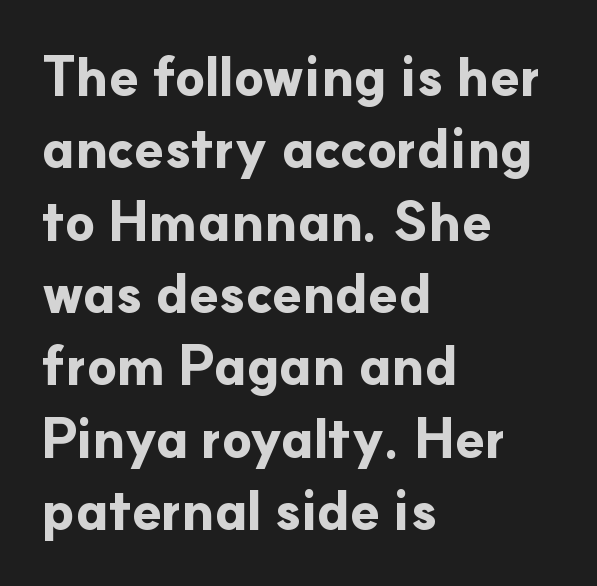
The image shows 54 px bold sans-serif type, upright; set left-aligned, normal line spacing (1.34x), normal letter spacing, not underlined; low stroke contrast and a small x-height.
